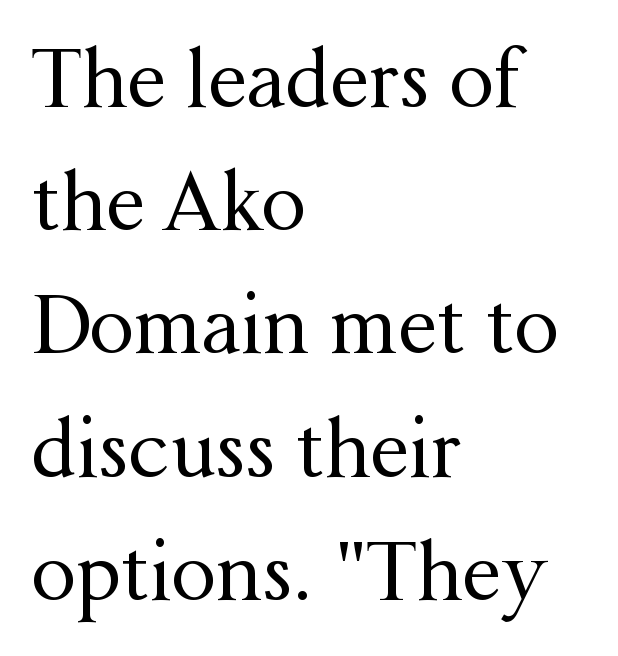
Q: Is the text bold? A: No.
Q: Is the text italic (slanted)? A: No, it is upright.
Q: Is the typeface a serif or a sans-serif typeface? A: Serif.
Q: Is the text underlined? A: No.
Q: How is the paragraph aligned? A: Left-aligned.
Q: Is the spacing between letters normal or unusually wide? A: Normal.
Q: Is the spacing between lines tight, normal or loose? A: Normal.
Q: Width (condensed, normal, or wide)? A: Normal.
Q: Stroke contrast? A: Medium.
Q: x-height? A: Medium.
Q: Monospaced? A: No.
